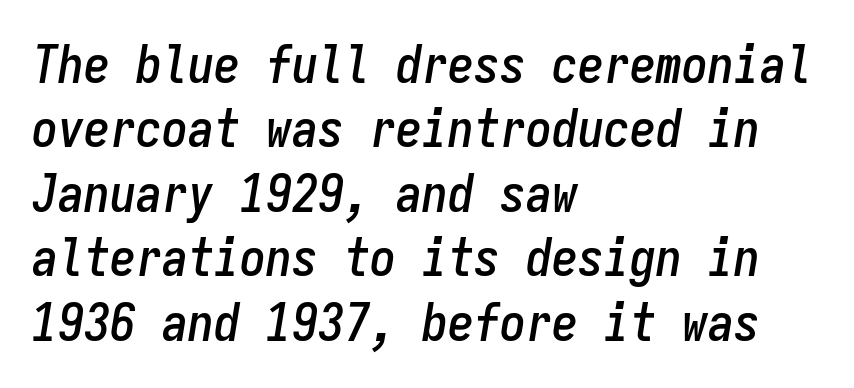
Q: Is the text italic (slanted)? A: Yes, it leans right by about 9 degrees.
Q: Is the text underlined? A: No.
Q: How is the paragraph aligned? A: Left-aligned.
Q: Is the spacing between letters normal or unusually wide? A: Normal.
Q: Width (condensed, normal, or wide)? A: Condensed.
Q: Stroke contrast? A: Low.
Q: x-height? A: Medium.
Q: Monospaced? A: Yes.
